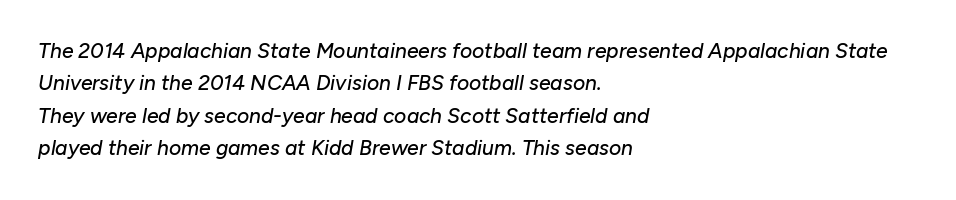
Q: Is the text italic (slanted)? A: Yes, it leans right by about 10 degrees.
Q: Is the text underlined? A: No.
Q: How is the paragraph aligned? A: Left-aligned.
Q: Is the spacing between letters normal or unusually wide? A: Normal.
Q: Is the spacing between lines tight, normal or loose? A: Normal.
